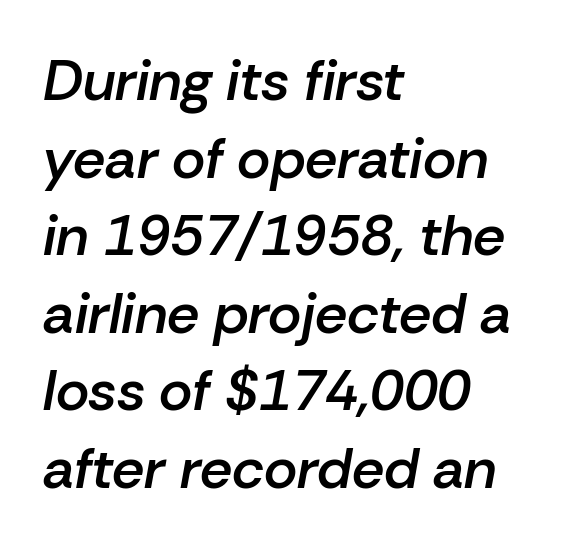
The tracking reads as untouched default to a designer's eye. Characters are canted at an angle relative to the baseline's perpendicular. Whoever set this chose a conventional vertical rhythm. Character widths vary here, with narrow letters taking less room than wide ones.
